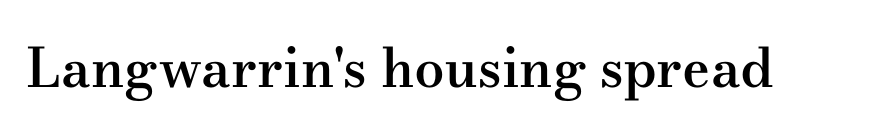
Q: Is the text bold? A: Semi-bold.
Q: Is the text italic (slanted)? A: No, it is upright.
Q: Is the typeface a serif or a sans-serif typeface? A: Serif.
Q: Is the text underlined? A: No.
Q: Is the spacing between letters normal or unusually wide? A: Normal.
Q: Width (condensed, normal, or wide)? A: Wide.
Q: Stroke contrast? A: Medium.
Q: x-height? A: Small.
Q: Monospaced? A: No.
